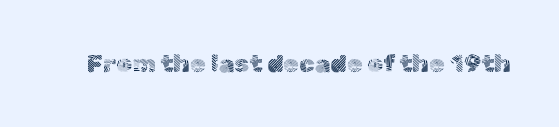
The image shows 25 px text type, upright; set normal letter spacing, not underlined.
